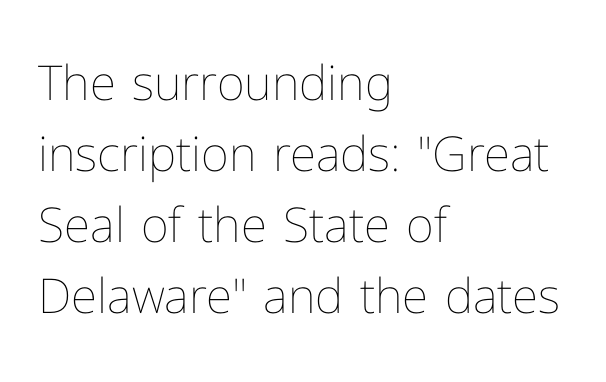
{"italic": "no", "bold": "no", "weight": "thin", "width": "normal", "stroke_contrast": "low", "x_height": "medium", "monospaced": "no", "underline": "no", "align": "left", "line_spacing": "normal", "line_spacing_ratio": 1.48, "letter_spacing": "normal", "letter_spacing_em": 0.0, "glyph_px": 48}
